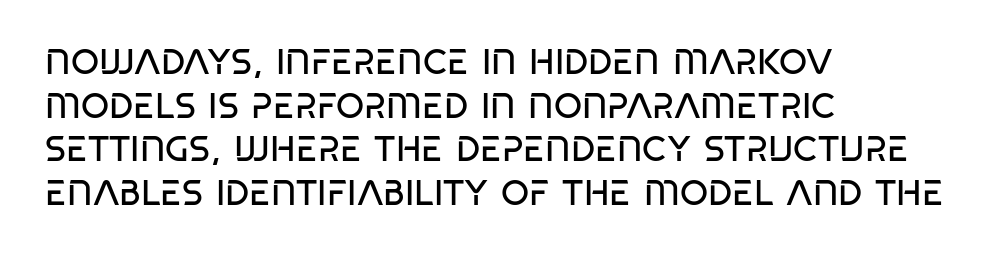
Underline: absent. The letters look calm and open, with moderate or lighter stems. Varying glyph widths throughout — classic text-font behaviour. The face used here is a sans, in the tradition of grotesques and geometrics. What stands out about the letter spacing? Nothing — it is the standard amount. If you drew a ruler down the left edge, every line would touch it.
